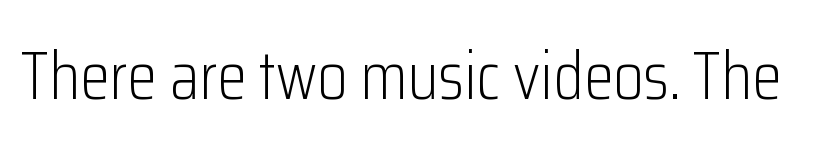
Each word holds together tightly as a unit, with standard inter-letter gaps. A roman cut, with each character standing at attention. Spacing verdict: proportional, widths tailored to each character. The zone under the glyphs is completely vacant. Stroke thickness stays within the range of a standard reading face or lighter.
